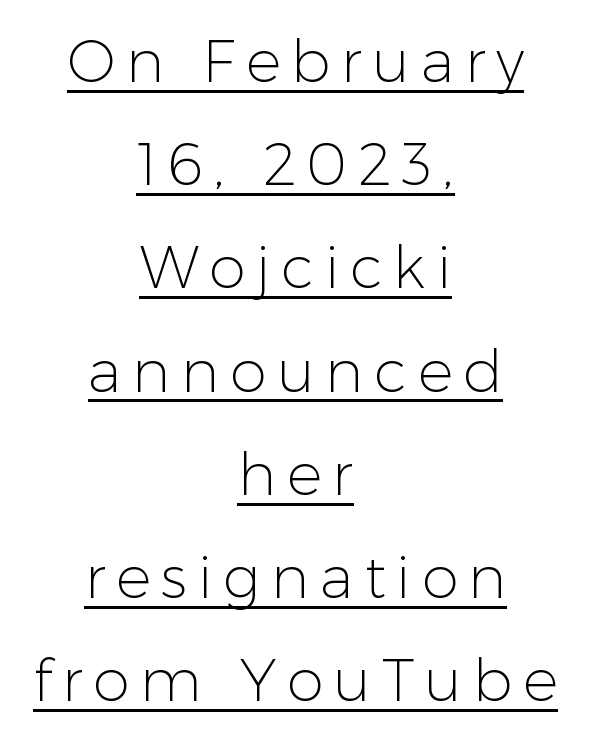
The image shows 59 px light sans-serif type, upright; set centered, line spacing 1.75x, underlined; low stroke contrast and a medium x-height.
